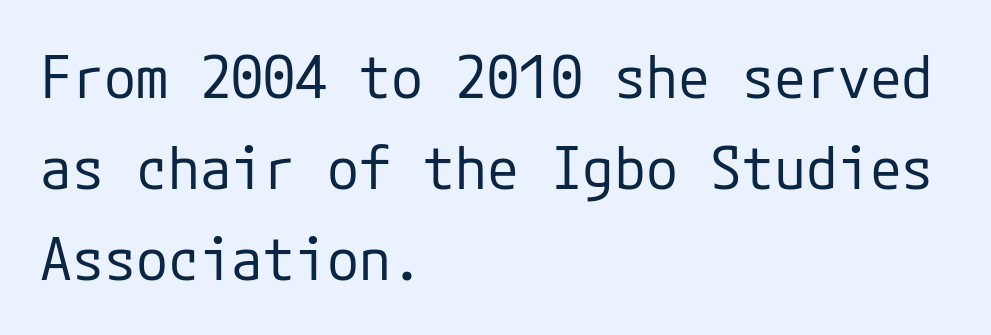
Regarding leading, the lines here are spaced in the standard way. Glyph-to-glyph distance matches everyday printed text. Underline: absent. Visually the block forms a straight wall on the left and a jagged coastline on the right. In terms of letterform style, serifs are entirely absent. The letterforms sit at book weight or below.
